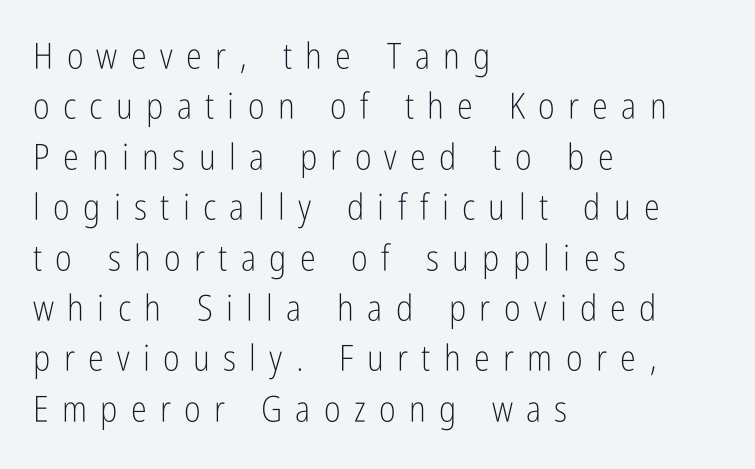
The text was rendered using a sans face with plain stroke endings. Caption: expanded tracking, letters set apart. One-word summary of the alignment: left. Honestly, there is no underline to notice here at all. Regular leading. Ink coverage per letter is moderate at most.
